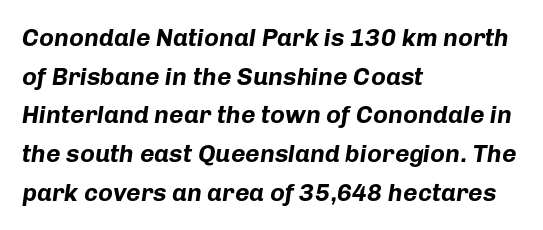
Q: Is the text bold? A: Yes.
Q: Is the text italic (slanted)? A: Yes, it leans right by about 8 degrees.
Q: Is the text underlined? A: No.
Q: How is the paragraph aligned? A: Left-aligned.
Q: Is the spacing between letters normal or unusually wide? A: Normal.
Q: Is the spacing between lines tight, normal or loose? A: Normal.
